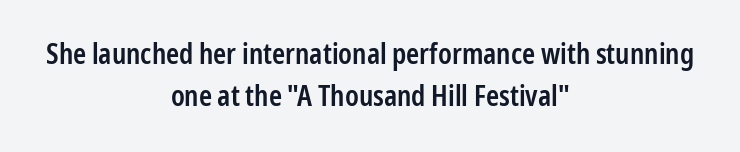
Q: Is the text bold? A: Semi-bold.
Q: Is the text italic (slanted)? A: No, it is upright.
Q: Is the typeface a serif or a sans-serif typeface? A: Sans-serif.
Q: Is the text underlined? A: No.
Q: How is the paragraph aligned? A: Centered.
Q: Is the spacing between letters normal or unusually wide? A: Normal.
Q: Is the spacing between lines tight, normal or loose? A: Normal.
Q: Width (condensed, normal, or wide)? A: Condensed.
Q: Stroke contrast? A: Low.
Q: x-height? A: Medium.
Q: Monospaced? A: No.
